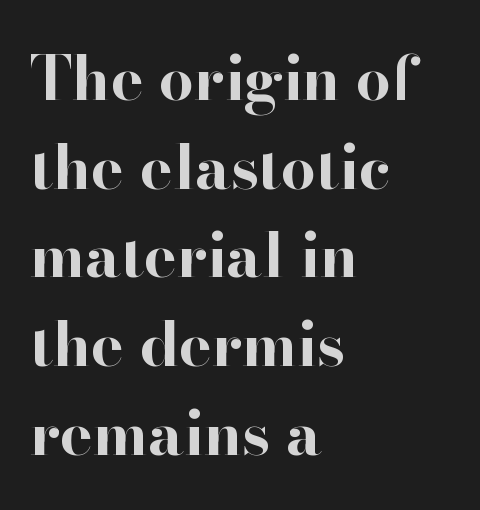
Nothing unusual about the tracking: characters are spaced as the font intends. Honestly, the row spacing looks completely unremarkable. These lines are set flush left with a ragged right edge. Is this a fixed-width face? No — the glyphs have proportional, varying widths. Anything drawn beneath the words? Only blank space. Little horizontal feet cap the strokes, marking this as serif type.
